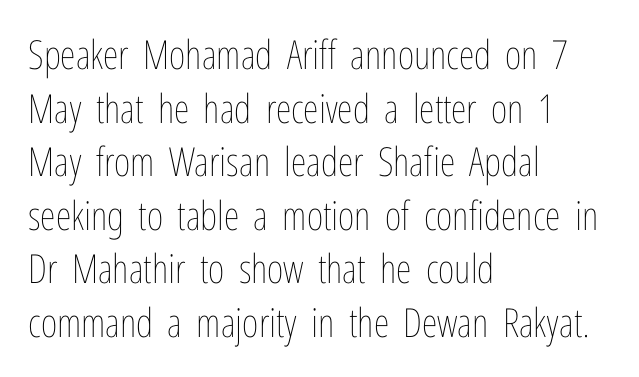
The image shows 40 px thin, condensed type, upright; set left-aligned, normal line spacing (1.34x), normal letter spacing, not underlined; low stroke contrast and a medium x-height.
